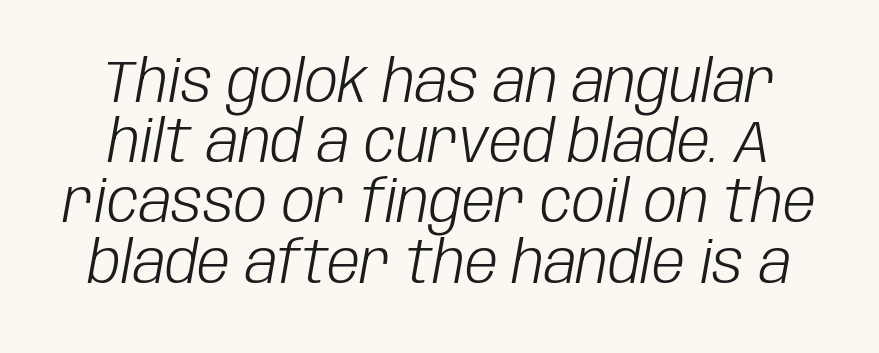
The image shows 59 px light, condensed type, italic (leaning right); set tight line spacing (1.02x), normal letter spacing, not underlined; low stroke contrast and a large x-height.
